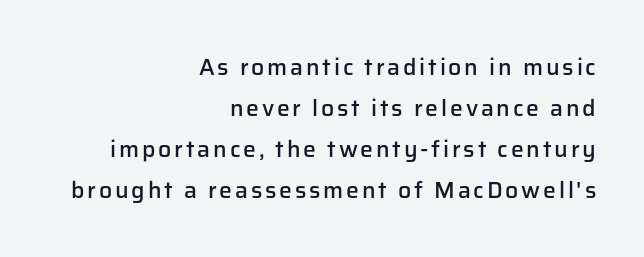
The image shows 23 px text type, upright; set right-aligned, line spacing 1.78x, not underlined.
